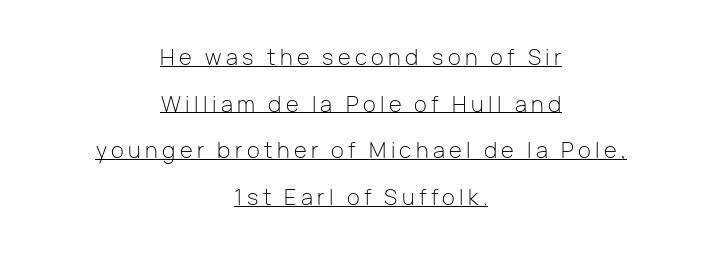
These lines stand farther apart than default settings would place them. What decoration does the sample have? An underline. Does the copy run flush right? No — it is centered line by line. The face looks like a standard text weight, possibly lighter.
